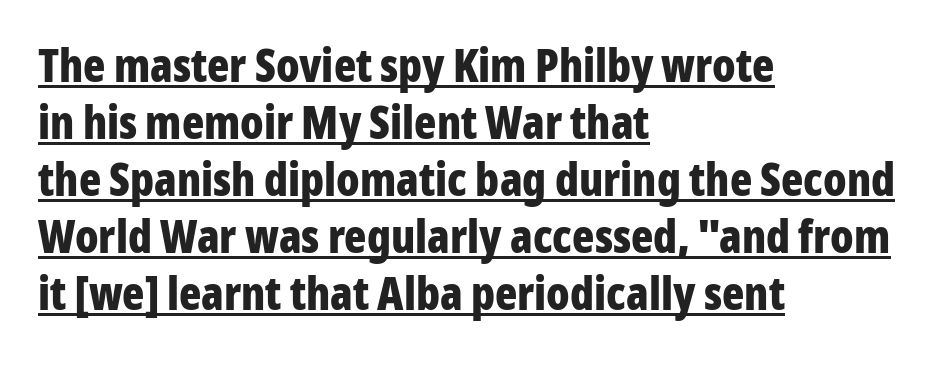
The image shows 46 px bold, condensed sans-serif type, upright; set left-aligned, line spacing 1.24x, normal letter spacing, underlined; low stroke contrast and a medium x-height.
